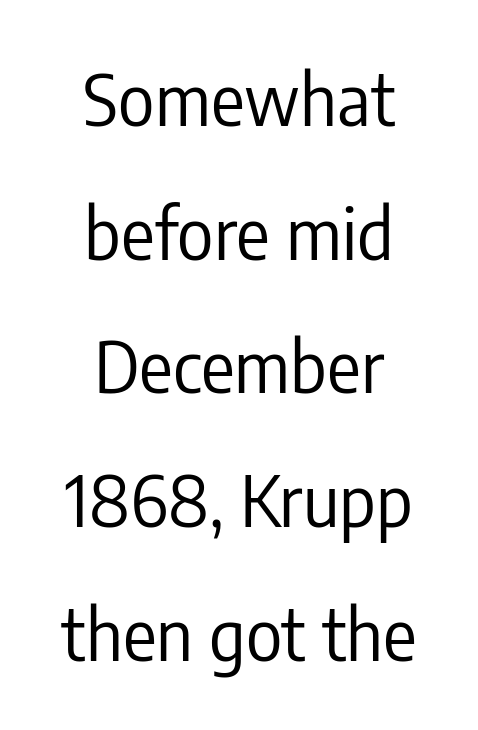
Q: Is the text bold? A: No.
Q: Is the text italic (slanted)? A: No, it is upright.
Q: Is the typeface a serif or a sans-serif typeface? A: Sans-serif.
Q: Is the text underlined? A: No.
Q: How is the paragraph aligned? A: Centered.
Q: Is the spacing between letters normal or unusually wide? A: Normal.
Q: Is the spacing between lines tight, normal or loose? A: Loose.
Q: Width (condensed, normal, or wide)? A: Condensed.
Q: Stroke contrast? A: Low.
Q: x-height? A: Medium.
Q: Monospaced? A: No.
